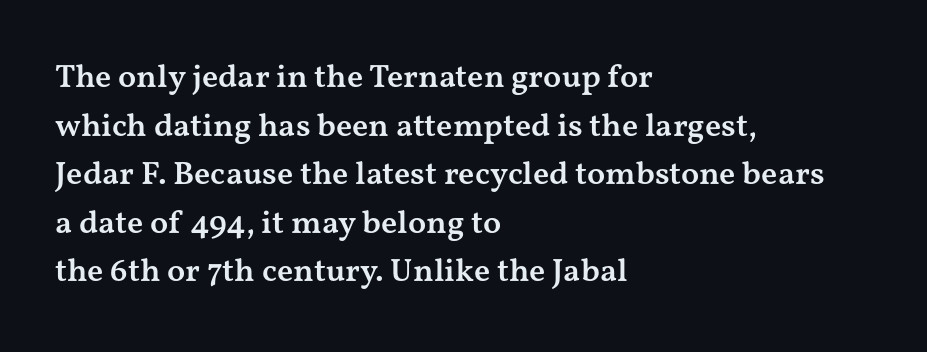
Notice how the stems are strictly vertical — no italics here. Proportional: the letters do not fall into vertical columns. Descenders are the only things crossing below the line. Baseline-to-baseline distance is the conventional proportion of letter height.
